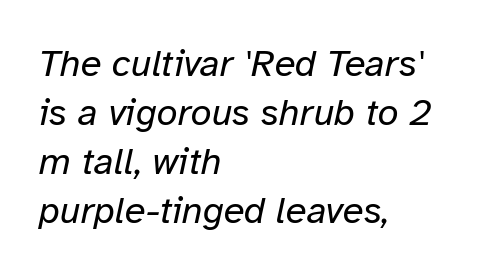
{"italic": "yes", "lean": "right", "slant_degrees": 12, "bold": "no", "weight": "regular", "width": "normal", "stroke_contrast": "low", "x_height": "medium", "monospaced": "no", "underline": "no", "align": "left", "line_spacing": "normal", "line_spacing_ratio": 1.29, "letter_spacing": "normal", "letter_spacing_em": 0.0, "glyph_px": 38}
